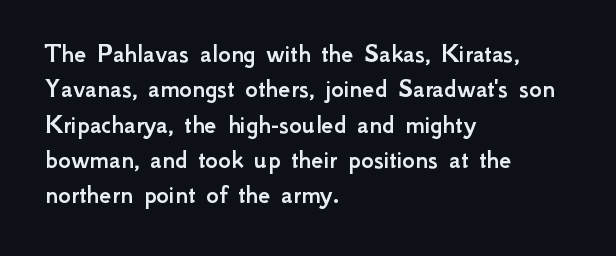
Q: Is the text italic (slanted)? A: No, it is upright.
Q: Is the text underlined? A: No.
Q: How is the paragraph aligned? A: Left-aligned.
Q: Is the spacing between letters normal or unusually wide? A: Normal.
Q: Is the spacing between lines tight, normal or loose? A: Normal.
